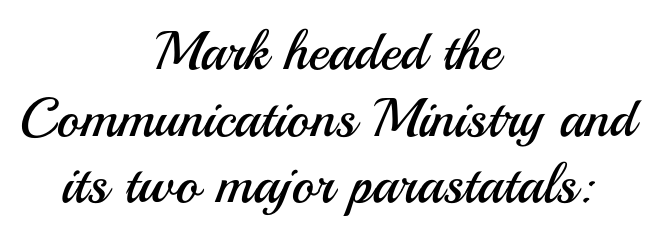
The baseline area is clear. This sample is center-justified, so both line endings float freely. A light-to-regular cut is what we see here. The letterforms sit shoulder to shoulder at normal distance.
